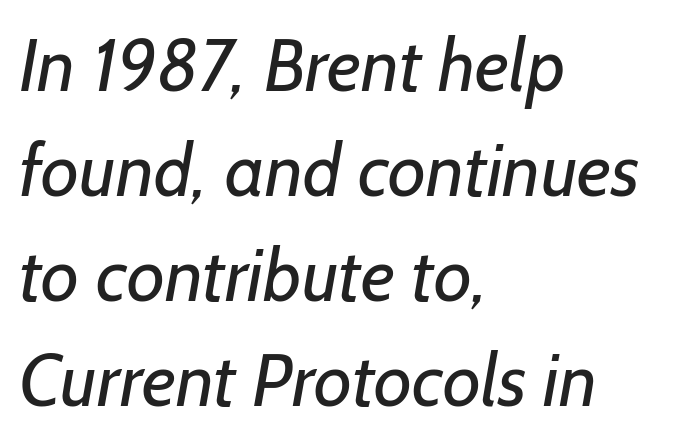
The image shows 74 px regular-weight sans-serif type; set left-aligned, normal line spacing (1.42x), normal letter spacing, not underlined; low stroke contrast and a medium x-height.
